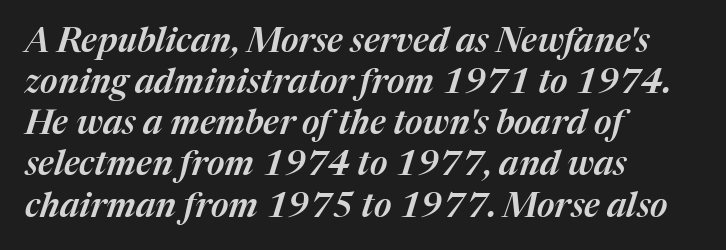
Q: Is the text italic (slanted)? A: Yes, it leans right by about 17 degrees.
Q: Is the text underlined? A: No.
Q: How is the paragraph aligned? A: Left-aligned.
Q: Is the spacing between letters normal or unusually wide? A: Normal.
Q: Width (condensed, normal, or wide)? A: Normal.
Q: Stroke contrast? A: Medium.
Q: x-height? A: Medium.
Q: Monospaced? A: No.
